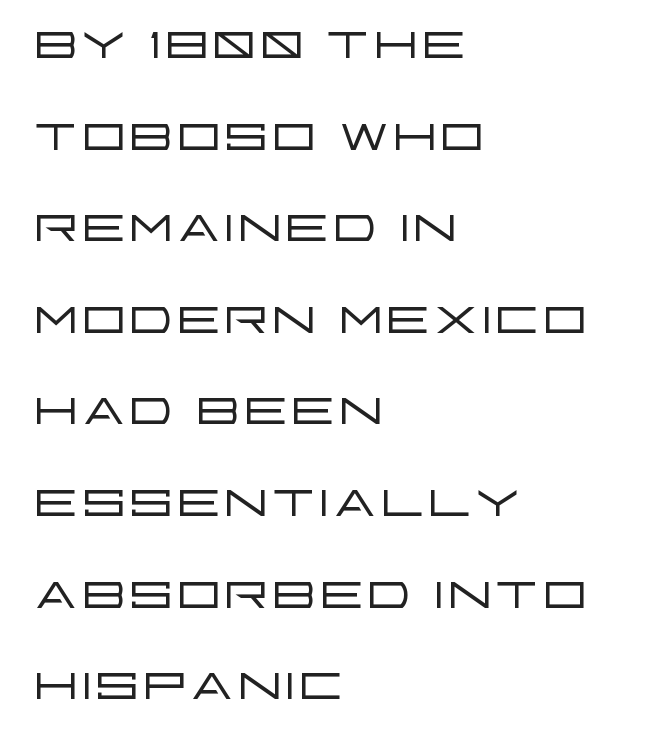
{"serif": "no", "italic": "no", "bold": "no", "weight": "light", "width": "wide", "stroke_contrast": "low", "x_height": "large", "monospaced": "no", "underline": "no", "align": "left", "line_spacing": "normal", "line_spacing_ratio": 1.29, "letter_spacing": "normal", "letter_spacing_em": 0.0, "glyph_px": 71}
